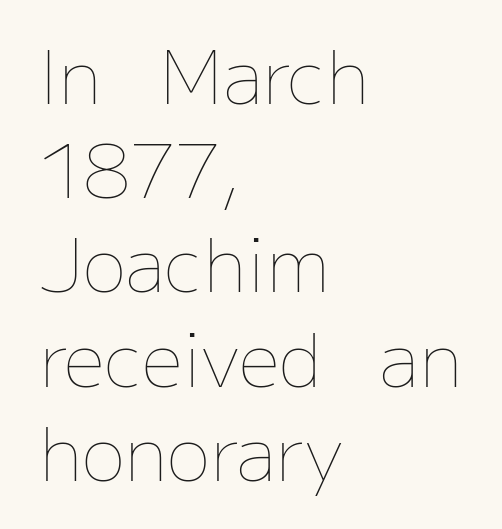
Q: Is the text bold? A: No.
Q: Is the text italic (slanted)? A: No, it is upright.
Q: Is the text underlined? A: No.
Q: How is the paragraph aligned? A: Left-aligned.
Q: Is the spacing between letters normal or unusually wide? A: Normal.
Q: Is the spacing between lines tight, normal or loose? A: Normal.
Q: Width (condensed, normal, or wide)? A: Normal.
Q: Stroke contrast? A: Low.
Q: x-height? A: Medium.
Q: Monospaced? A: No.
